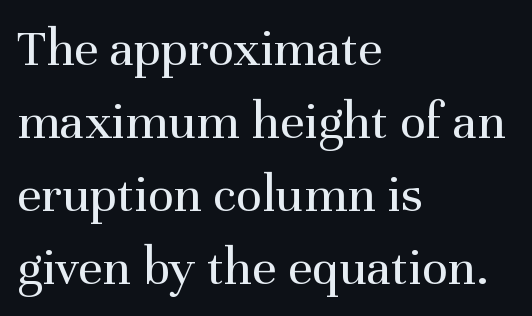
The typesetting does not lean heavy: it is not bold. The face used here is proportionally spaced, like ordinary book or web type. Every character sits straight up, as roman type does. Default kerning and tracking; the words read as compact shapes. Rows of type keep a routine distance in the vertical direction.
